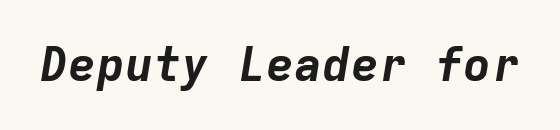
Q: Is the text bold? A: Yes.
Q: Is the text italic (slanted)? A: Yes, it leans right by about 9 degrees.
Q: Is the text underlined? A: No.
Q: Is the spacing between letters normal or unusually wide? A: Normal.
Q: Width (condensed, normal, or wide)? A: Normal.
Q: Stroke contrast? A: Low.
Q: x-height? A: Medium.
Q: Monospaced? A: Yes.
